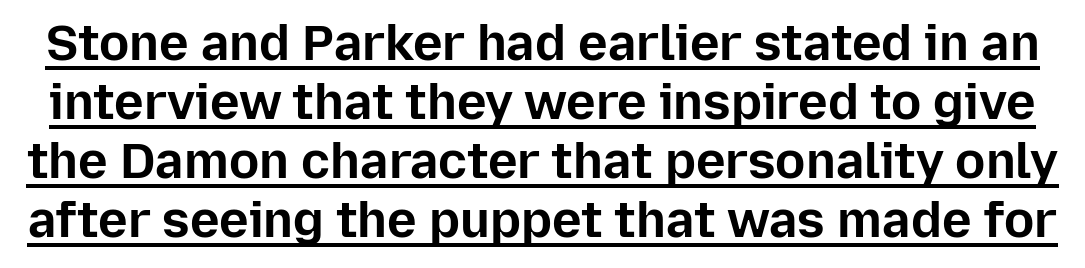
Nothing sits at the stroke ends, so this counts as sans-serif. The rendering uses a bold face; every stroke is thick and dark. Does a line run under the words? Yes, clearly. Character widths vary here, with narrow letters taking less room than wide ones.
